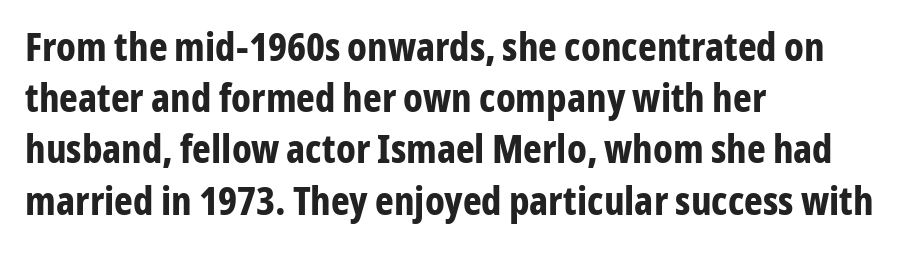
The designer left line spacing at the default. Visually the block forms a straight wall on the left and a jagged coastline on the right. Is this a fixed-width face? No — the glyphs have proportional, varying widths. Characters remain perfectly vertical along every line. Font category for this specimen: sans-serif. The foot of each line stays bare and open.
